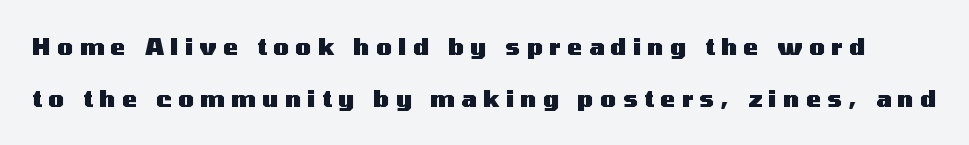
{"italic": "no", "bold": "yes", "underline": "no", "line_spacing": "loose", "line_spacing_ratio": 2.27, "letter_spacing": "wide", "letter_spacing_em": 0.28, "glyph_px": 23}
